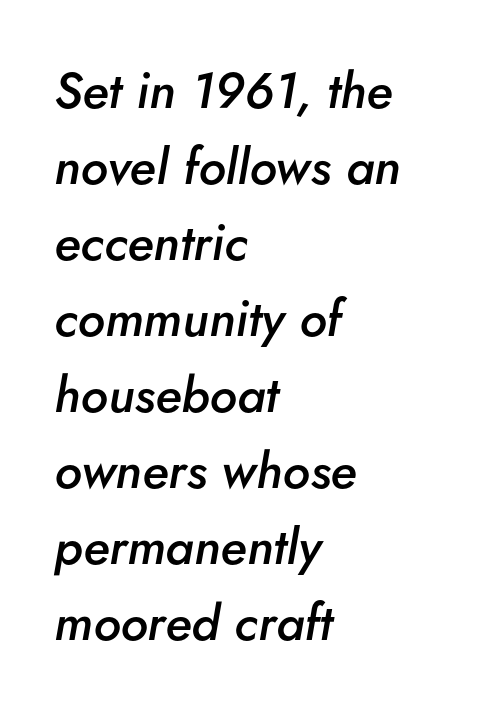
{"italic": "yes", "lean": "right", "slant_degrees": 5, "bold": "semi", "weight": "semibold", "width": "normal", "stroke_contrast": "low", "x_height": "small", "monospaced": "no", "underline": "no", "align": "left", "line_spacing": "normal", "line_spacing_ratio": 1.52, "letter_spacing": "normal", "letter_spacing_em": 0.0, "glyph_px": 50}
